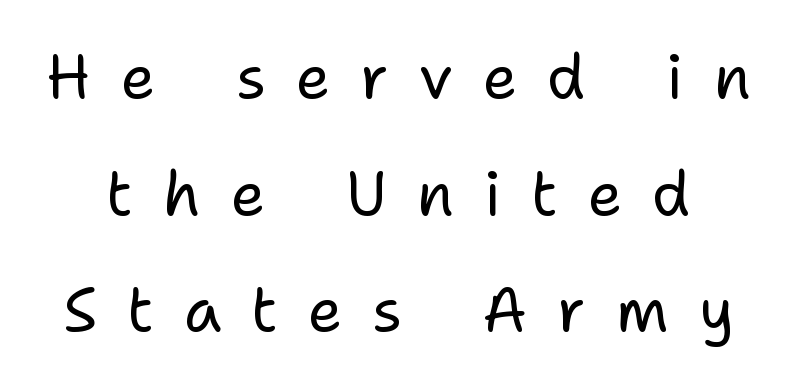
The image shows 61 px regular-weight sans-serif type, upright; set loose line spacing (1.91x), unusually wide letter spacing (+0.49 em), not underlined; low stroke contrast and a medium x-height.
